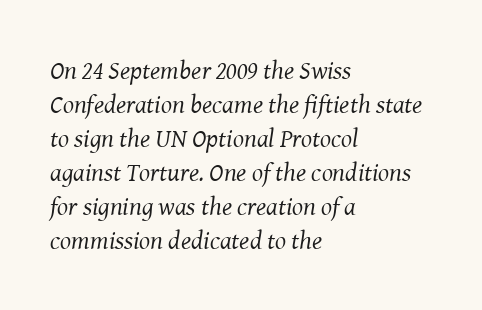
The image shows 26 px text type, italic (leaning right); set left-aligned, normal line spacing (1.31x), normal letter spacing, not underlined.
